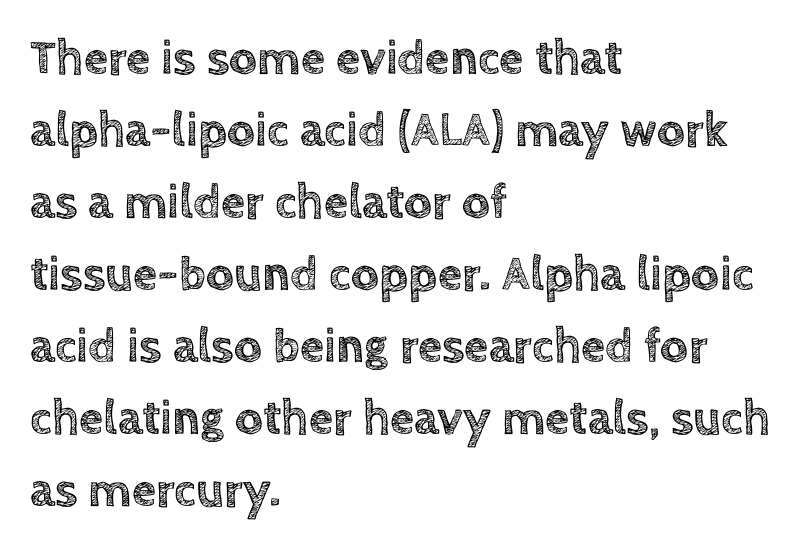
Q: Is the text italic (slanted)? A: No, it is upright.
Q: Is the text underlined? A: No.
Q: How is the paragraph aligned? A: Left-aligned.
Q: Is the spacing between letters normal or unusually wide? A: Normal.
Q: Is the spacing between lines tight, normal or loose? A: Normal.
Q: Width (condensed, normal, or wide)? A: Normal.
Q: x-height? A: Large.
Q: Monospaced? A: No.
